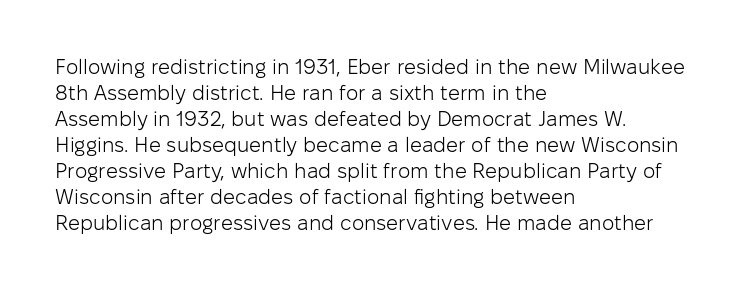
Q: Is the text bold? A: No.
Q: Is the text italic (slanted)? A: No, it is upright.
Q: Is the text underlined? A: No.
Q: How is the paragraph aligned? A: Left-aligned.
Q: Is the spacing between letters normal or unusually wide? A: Normal.
